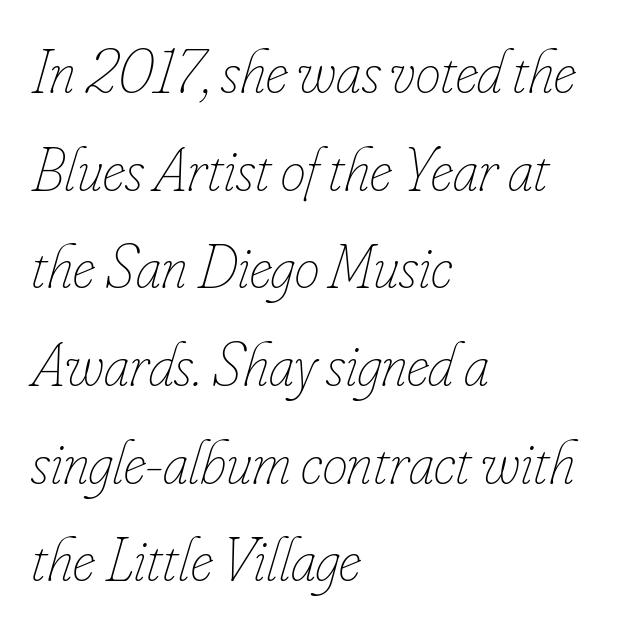
The image shows 63 px thin, condensed type, italic (leaning right); set left-aligned, normal line spacing (1.55x), normal letter spacing, not underlined; low stroke contrast and a small x-height.
